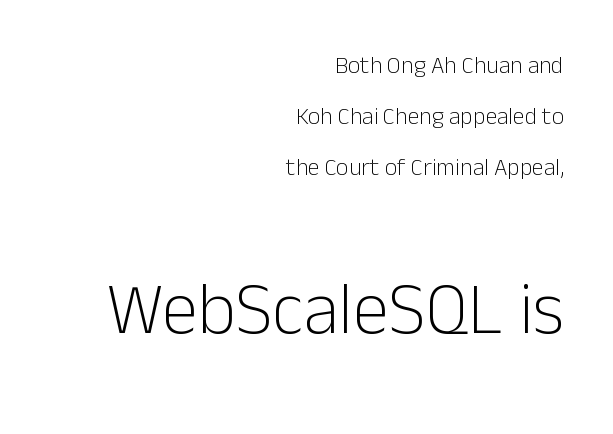
Leading is clearly above the norm, producing a sparse column. The type is set solid horizontally, with unmodified tracking. Check under the words: just untouched page. Each line ends at the same right margin while the left side varies. Look at the glyph heights: the lower group is clearly the bigger setting. Stroke terminals: plain, sans-serif.
